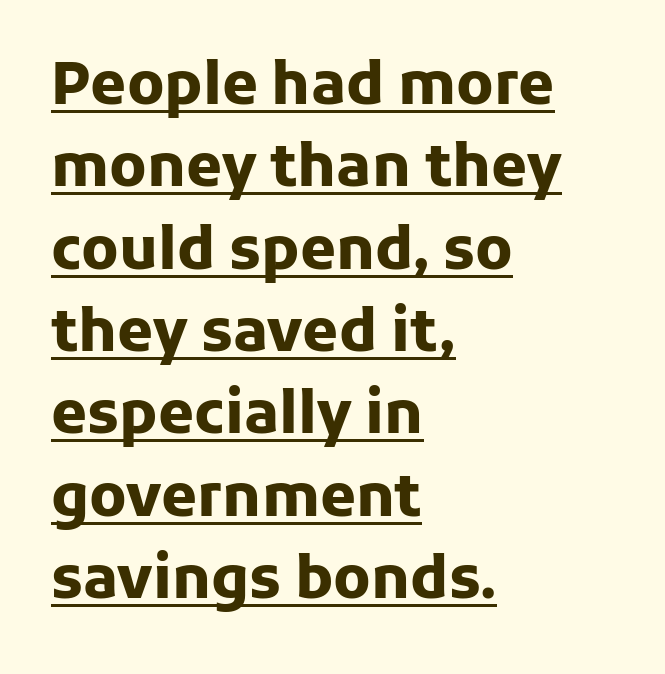
The image shows 58 px heavy sans-serif type, upright; set left-aligned, normal line spacing (1.42x), normal letter spacing, underlined; low stroke contrast and a medium x-height.
